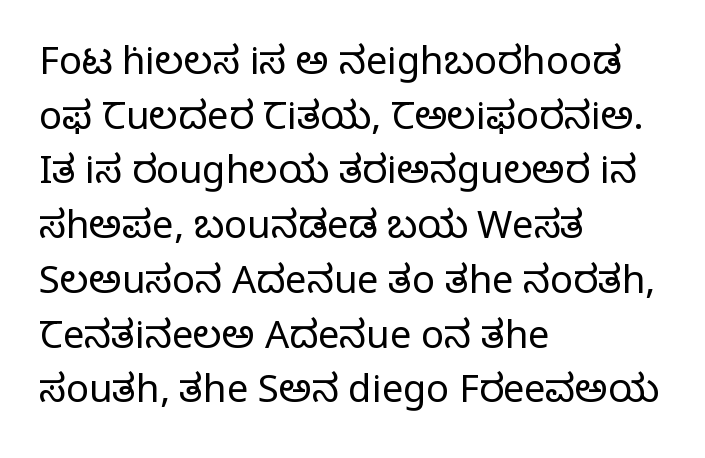
Caption: standard tracking, unaltered. The space directly below the letters is spotless. The passage shown is typeset with a serif family. The face used here is proportionally spaced, like ordinary book or web type. The designer left line spacing at the default. These lines stack with their left ends in a neat column.
